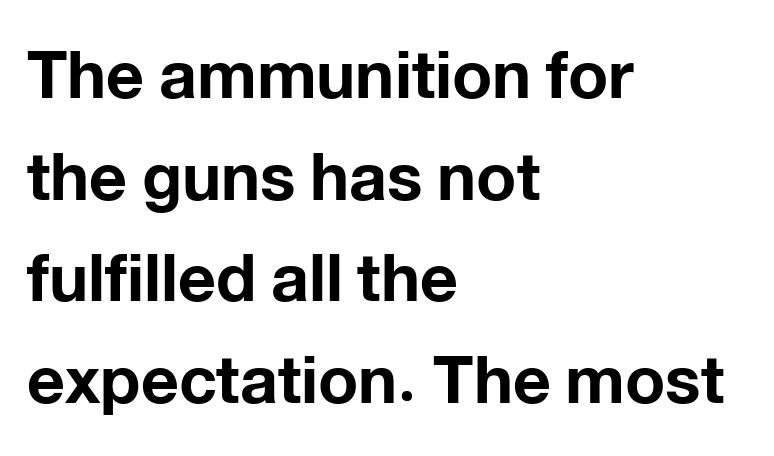
{"serif": "no", "italic": "no", "bold": "yes", "weight": "bold", "width": "normal", "stroke_contrast": "low", "x_height": "medium", "monospaced": "no", "underline": "no", "align": "left", "line_spacing": "normal", "line_spacing_ratio": 1.54, "letter_spacing": "normal", "letter_spacing_em": 0.0, "glyph_px": 66}
